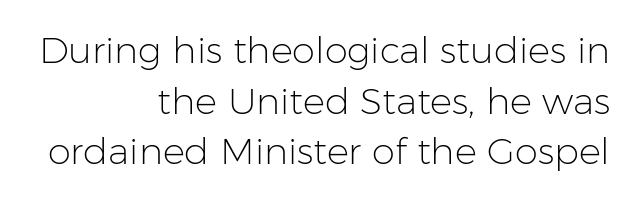
The image shows 37 px light sans-serif type, upright; set right-aligned, normal line spacing (1.37x), normal letter spacing, not underlined; low stroke contrast and a medium x-height.
